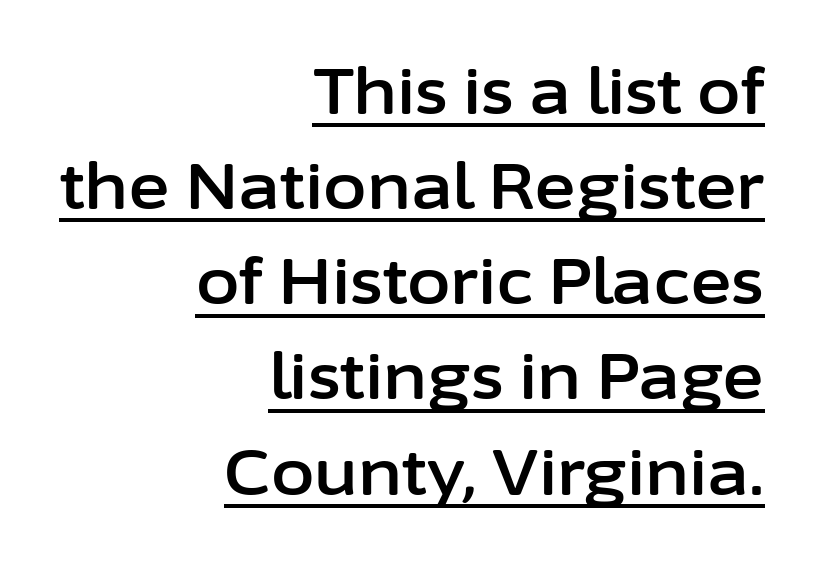
The image shows 63 px sans-serif type, upright; set right-aligned, normal line spacing (1.51x), normal letter spacing, underlined; low stroke contrast and a medium x-height.
